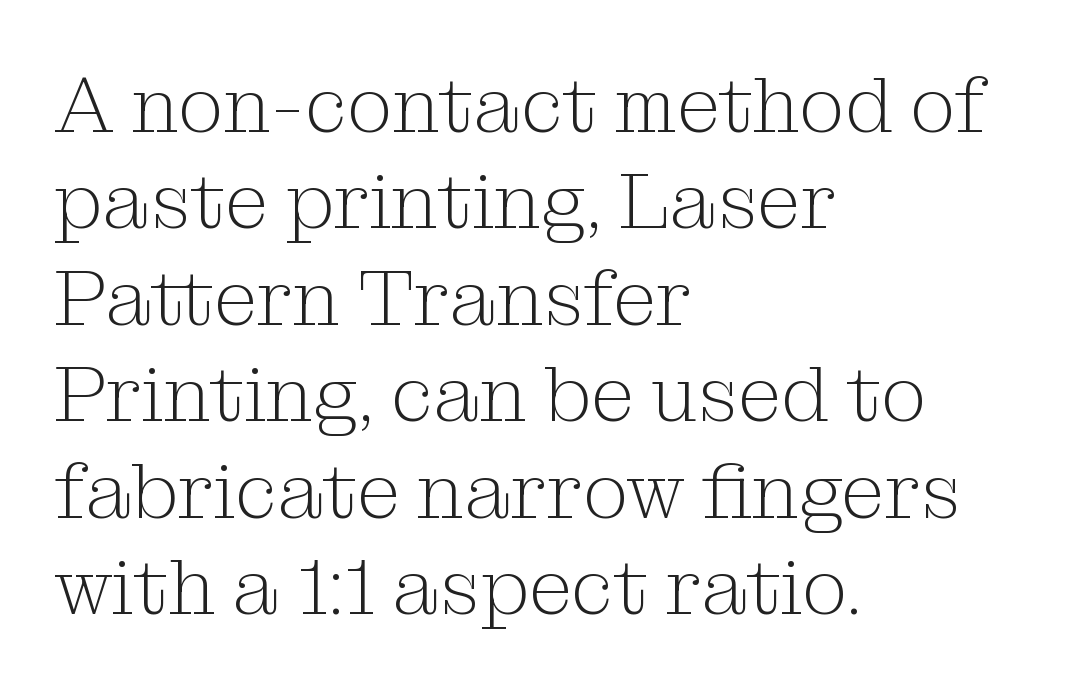
{"serif": "yes", "italic": "no", "bold": "no", "weight": "light", "width": "normal", "stroke_contrast": "medium", "x_height": "medium", "monospaced": "no", "underline": "no", "align": "left", "line_spacing_ratio": 1.22, "letter_spacing": "normal", "letter_spacing_em": 0.0, "glyph_px": 79}
